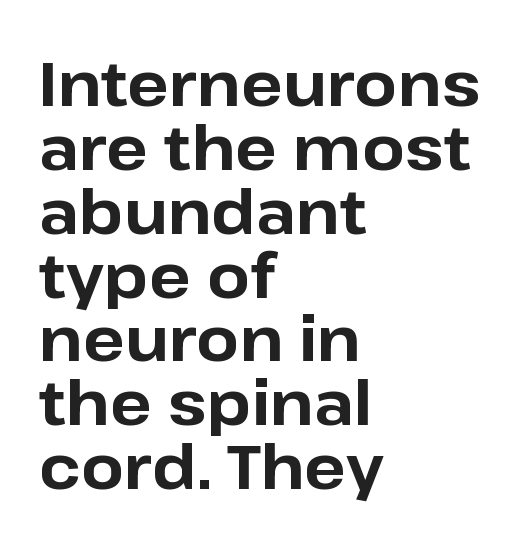
{"serif": "no", "italic": "no", "bold": "yes", "weight": "bold", "width": "normal", "stroke_contrast": "low", "x_height": "medium", "monospaced": "no", "underline": "no", "align": "left", "line_spacing": "tight", "line_spacing_ratio": 1.03, "letter_spacing": "normal", "letter_spacing_em": 0.0, "glyph_px": 62}
